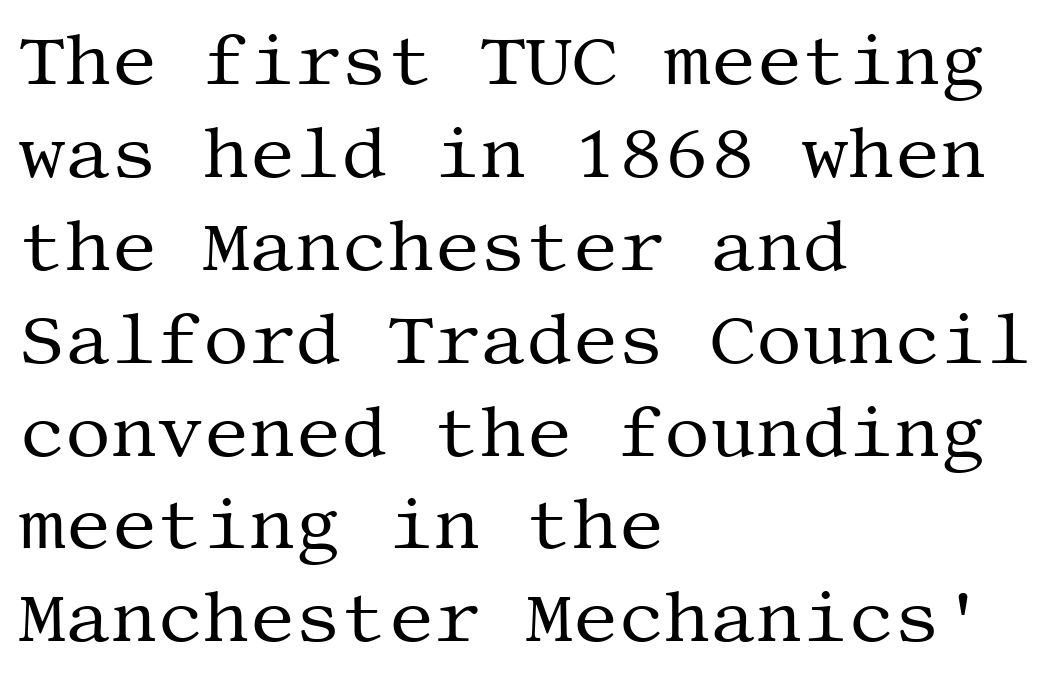
{"serif": "yes", "italic": "no", "bold": "no", "weight": "regular", "width": "normal", "stroke_contrast": "medium", "x_height": "large", "underline": "no", "align": "left", "line_spacing": "normal", "line_spacing_ratio": 1.29, "letter_spacing": "normal", "letter_spacing_em": 0.0, "glyph_px": 72}
